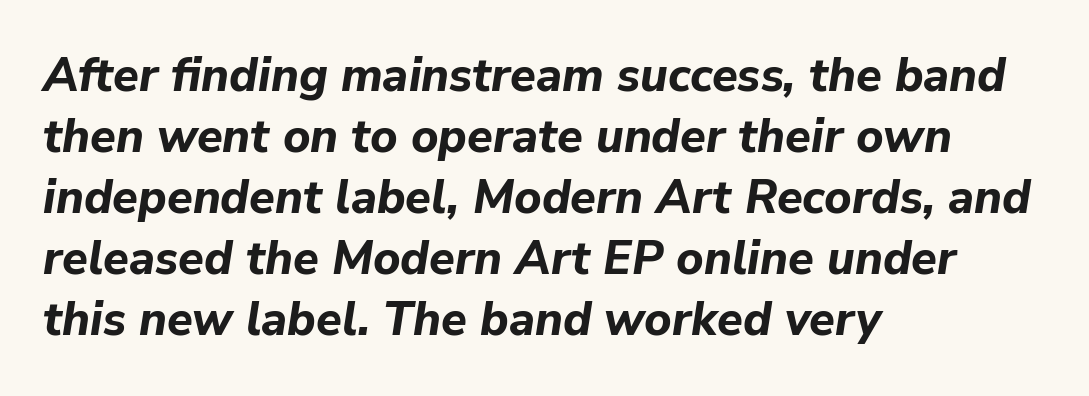
Spacing verdict: proportional, widths tailored to each character. Stroke thickness is high; the sample reads as a true bold. The ragged edge is on the right, which tells us the setting is flush left. The strip under each line holds only bare page. You could call the tracking neutral — neither tight nor loose.
